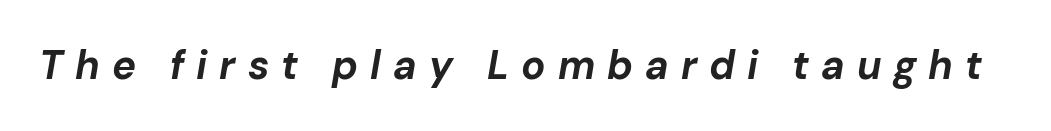
Q: Is the text bold? A: Yes.
Q: Is the text italic (slanted)? A: Yes, it leans right by about 10 degrees.
Q: Is the text underlined? A: No.
Q: Is the spacing between letters normal or unusually wide? A: Unusually wide.
Q: Width (condensed, normal, or wide)? A: Normal.
Q: Stroke contrast? A: Low.
Q: x-height? A: Medium.
Q: Monospaced? A: No.
